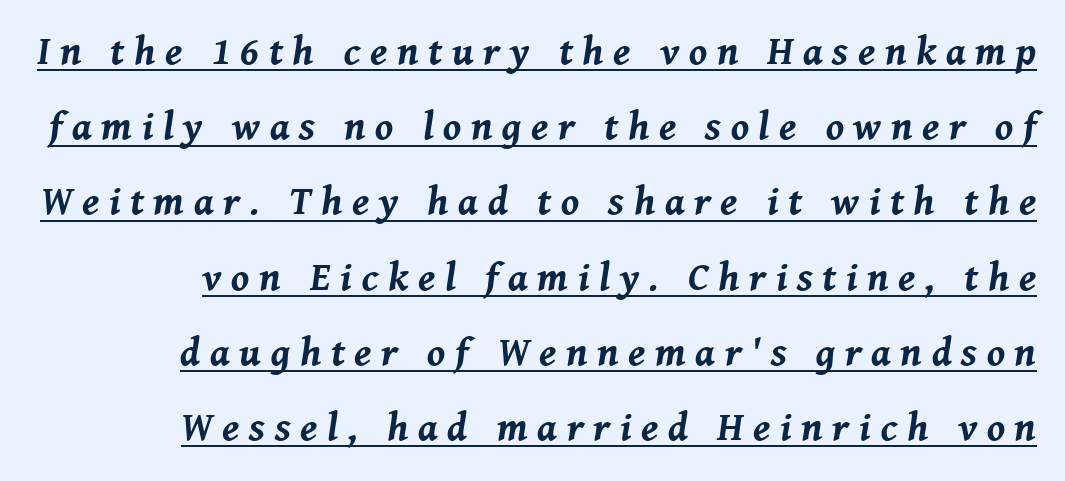
The image shows 40 px bold type, italic (leaning right); set right-aligned, line spacing 1.88x, unusually wide letter spacing (+0.24 em), underlined; medium stroke contrast and a medium x-height.
